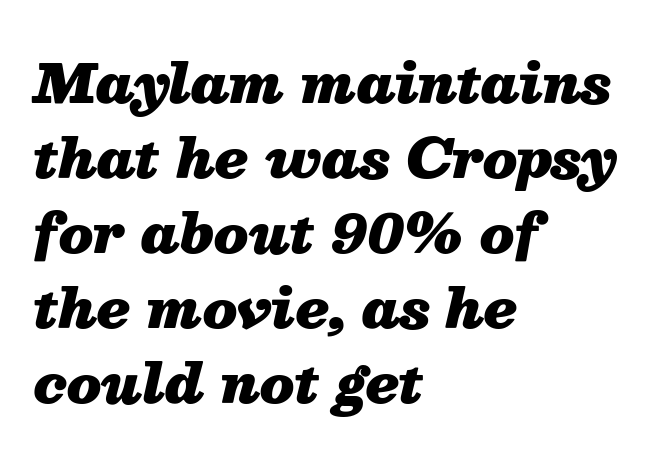
The image shows 54 px heavy type, italic (leaning right); set left-aligned, normal line spacing (1.39x), normal letter spacing, not underlined; medium stroke contrast and a medium x-height.
